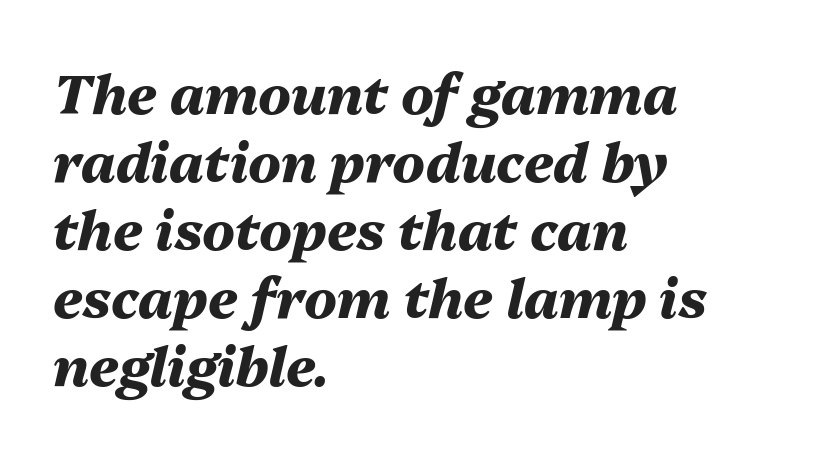
{"italic": "yes", "lean": "right", "slant_degrees": 13, "bold": "yes", "weight": "heavy", "width": "normal", "stroke_contrast": "medium", "x_height": "medium", "monospaced": "no", "underline": "no", "align": "left", "line_spacing": "normal", "line_spacing_ratio": 1.26, "letter_spacing": "normal", "letter_spacing_em": 0.0, "glyph_px": 54}
